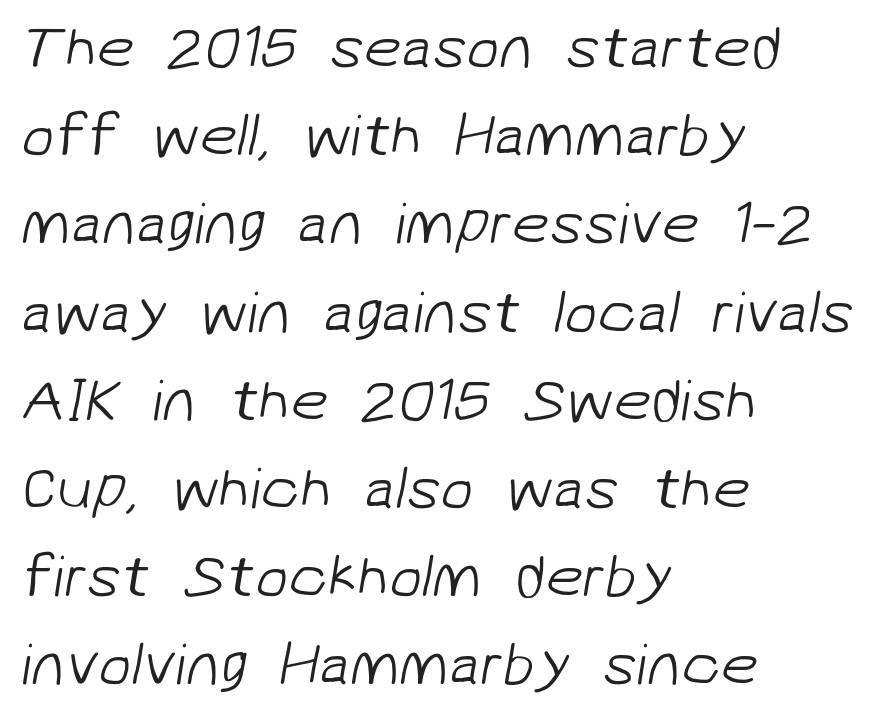
Q: Is the text bold? A: No.
Q: Is the typeface a serif or a sans-serif typeface? A: Sans-serif.
Q: Is the text underlined? A: No.
Q: How is the paragraph aligned? A: Left-aligned.
Q: Is the spacing between letters normal or unusually wide? A: Normal.
Q: Is the spacing between lines tight, normal or loose? A: Normal.
Q: Width (condensed, normal, or wide)? A: Normal.
Q: Stroke contrast? A: Low.
Q: x-height? A: Medium.
Q: Monospaced? A: No.
